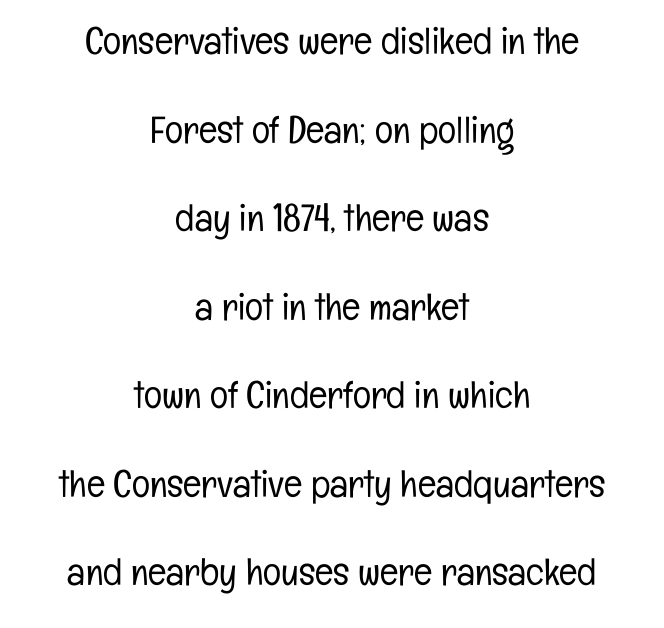
{"serif": "no", "italic": "no", "bold": "no", "weight": "light", "width": "condensed", "stroke_contrast": "low", "x_height": "medium", "monospaced": "no", "underline": "no", "align": "center", "line_spacing": "loose", "line_spacing_ratio": 2.33, "letter_spacing": "normal", "letter_spacing_em": 0.0, "glyph_px": 38}
